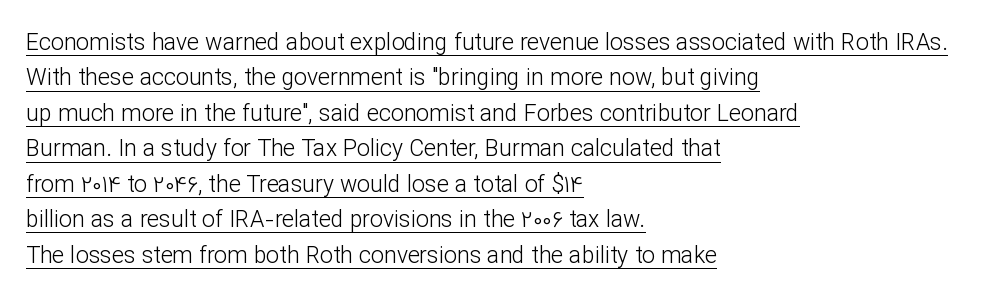
Q: Is the text bold? A: No.
Q: Is the text italic (slanted)? A: No, it is upright.
Q: Is the text underlined? A: Yes.
Q: How is the paragraph aligned? A: Left-aligned.
Q: Is the spacing between letters normal or unusually wide? A: Normal.
Q: Is the spacing between lines tight, normal or loose? A: Normal.
